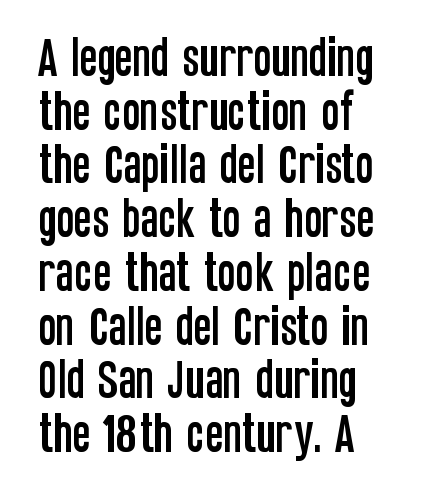
Does the lettering tilt? It doesn't — this is upright. Each row of text sits above clean, open space. One-word summary of the alignment: left. The passage shown is typed in a proportional face where columns would drift.
